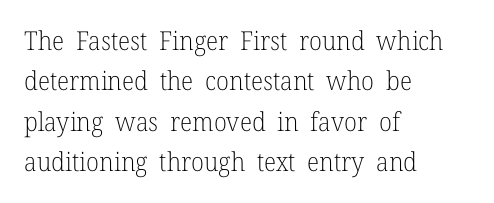
Q: Is the text bold? A: No.
Q: Is the text italic (slanted)? A: No, it is upright.
Q: Is the text underlined? A: No.
Q: How is the paragraph aligned? A: Left-aligned.
Q: Is the spacing between letters normal or unusually wide? A: Normal.
Q: Is the spacing between lines tight, normal or loose? A: Normal.
